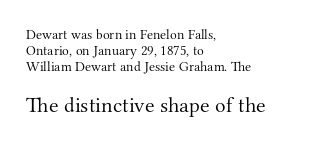
{"italic": "no", "bold": "no", "underline": "no", "align": "left", "line_spacing": "tight", "line_spacing_ratio": 1.15, "letter_spacing": "normal", "letter_spacing_em": 0.0, "larger_block": "second", "size_ratio": 1.57, "glyph_px": 22}
